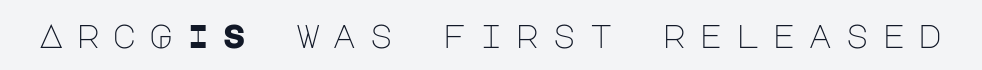
The specimen reads as upright at a glance. The strokes carry an ordinary text weight at most. Underline: absent. Characters follow at a spacing far wider than the type designer built in. Note: no serifs on the glyphs.
